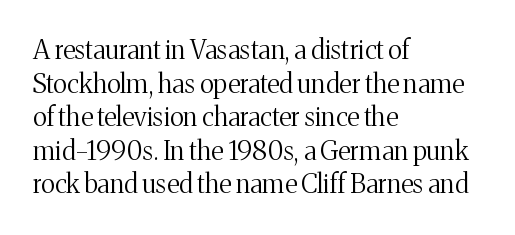
Interline gaps are of average width in this sample. In terms of posture, this sample is upright. Teacher's note: observe the even left margin — that is flush-left alignment. The cut favours lightness, reaching ordinary text weight at its darkest.
